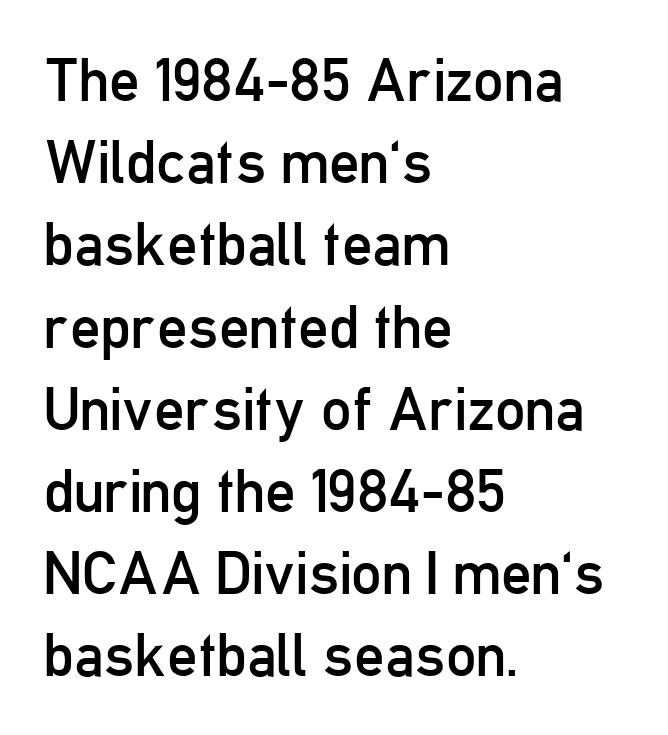
Q: Is the text bold? A: No.
Q: Is the text italic (slanted)? A: No, it is upright.
Q: Is the typeface a serif or a sans-serif typeface? A: Sans-serif.
Q: Is the text underlined? A: No.
Q: How is the paragraph aligned? A: Left-aligned.
Q: Is the spacing between letters normal or unusually wide? A: Normal.
Q: Is the spacing between lines tight, normal or loose? A: Normal.
Q: Width (condensed, normal, or wide)? A: Condensed.
Q: Stroke contrast? A: Low.
Q: x-height? A: Medium.
Q: Monospaced? A: No.
